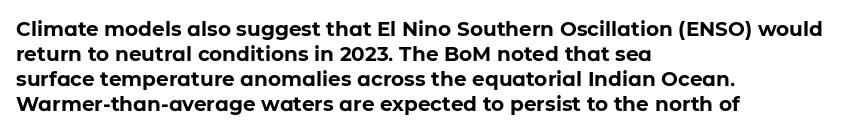
Q: Is the text bold? A: Yes.
Q: Is the text italic (slanted)? A: No, it is upright.
Q: Is the text underlined? A: No.
Q: How is the paragraph aligned? A: Left-aligned.
Q: Is the spacing between letters normal or unusually wide? A: Normal.
Q: Is the spacing between lines tight, normal or loose? A: Normal.
